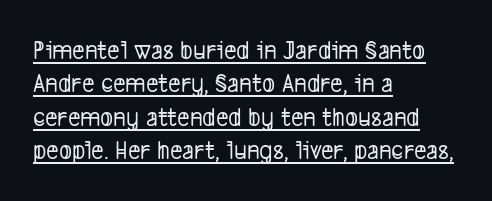
The image shows 27 px text type; set left-aligned, line spacing 1.24x, normal letter spacing, underlined.
